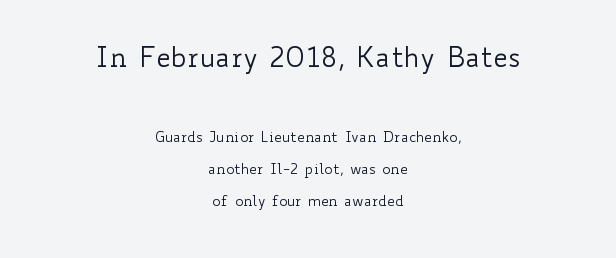
Which chunk is bigger? The first one — the top block dwarfs the bottom. Tall strokes in this sample are plumb rather than angled. In CSS terms this would be text-align: center. Beneath every word, the page is bare. Stems and bowls with no extra thickness — not bold. The type is set solid horizontally, with unmodified tracking.
